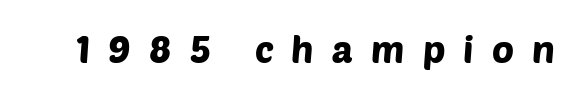
The image shows 37 px sans-serif type; set unusually wide letter spacing (+0.49 em), not underlined; low stroke contrast and a large x-height.
